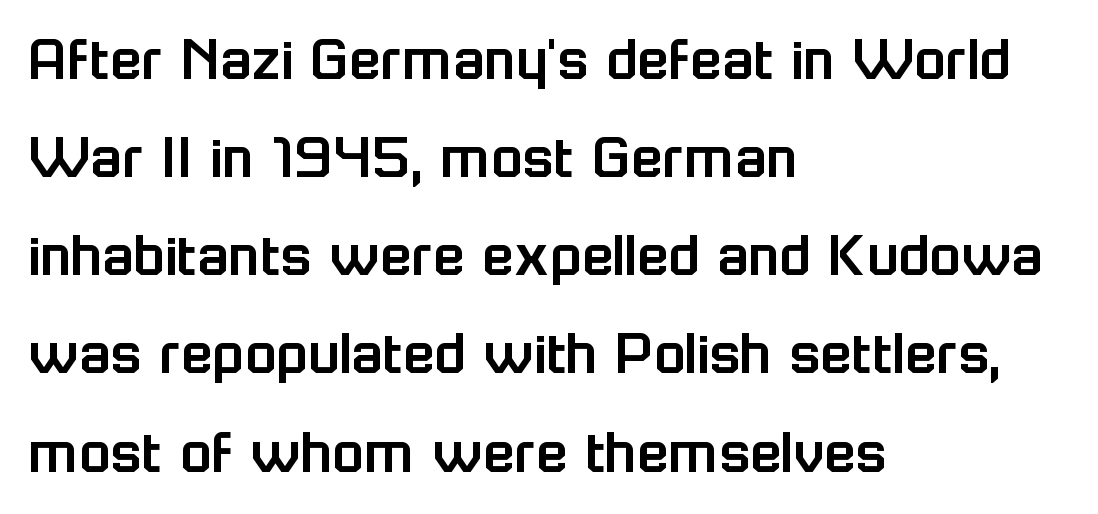
Q: Is the text italic (slanted)? A: No, it is upright.
Q: Is the typeface a serif or a sans-serif typeface? A: Sans-serif.
Q: Is the text underlined? A: No.
Q: How is the paragraph aligned? A: Left-aligned.
Q: Is the spacing between letters normal or unusually wide? A: Normal.
Q: Is the spacing between lines tight, normal or loose? A: Normal.
Q: Width (condensed, normal, or wide)? A: Normal.
Q: Stroke contrast? A: Low.
Q: x-height? A: Medium.
Q: Monospaced? A: No.
